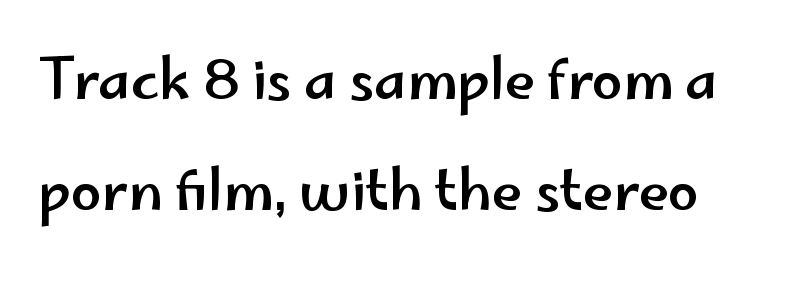
The passage shown stacks its lines with a broad gap. If you drew a line through each stem, it would be perfectly vertical. The letterforms sit shoulder to shoulder at normal distance. Think of a printed novel: that variable character pitch is what you see here. Glance below the letters and you will spot only blank space.
